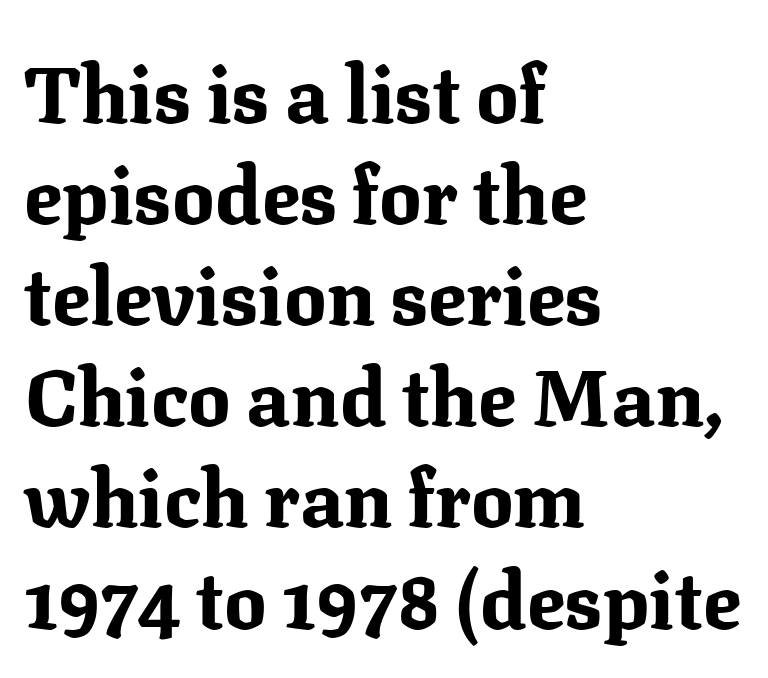
The image shows 79 px bold serif type, upright; set left-aligned, normal line spacing (1.28x), normal letter spacing, not underlined; medium stroke contrast and a medium x-height.
